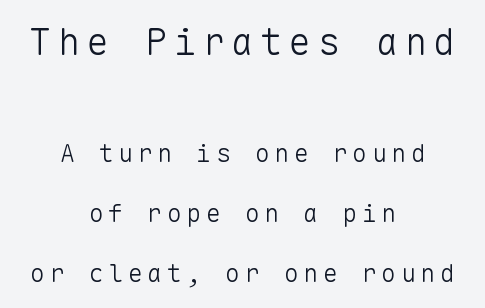
{"serif": "no", "italic": "no", "bold": "no", "weight": "light", "width": "normal", "stroke_contrast": "low", "x_height": "medium", "monospaced": "yes", "underline": "no", "align": "center", "line_spacing": "loose", "line_spacing_ratio": 2.41, "larger_block": "first", "size_ratio": 1.48, "glyph_px": 37}
